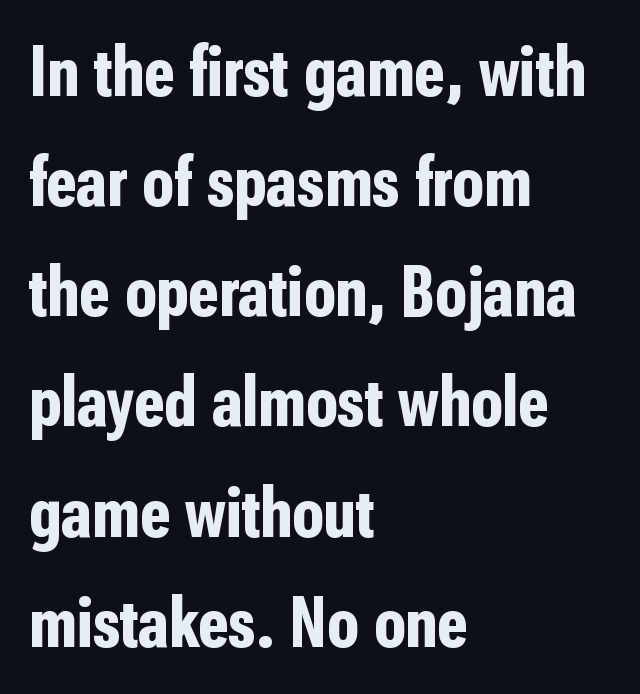
{"serif": "no", "italic": "no", "bold": "yes", "weight": "bold", "width": "condensed", "stroke_contrast": "low", "x_height": "medium", "monospaced": "no", "underline": "no", "align": "left", "line_spacing": "normal", "line_spacing_ratio": 1.53, "letter_spacing": "normal", "letter_spacing_em": 0.0, "glyph_px": 72}
